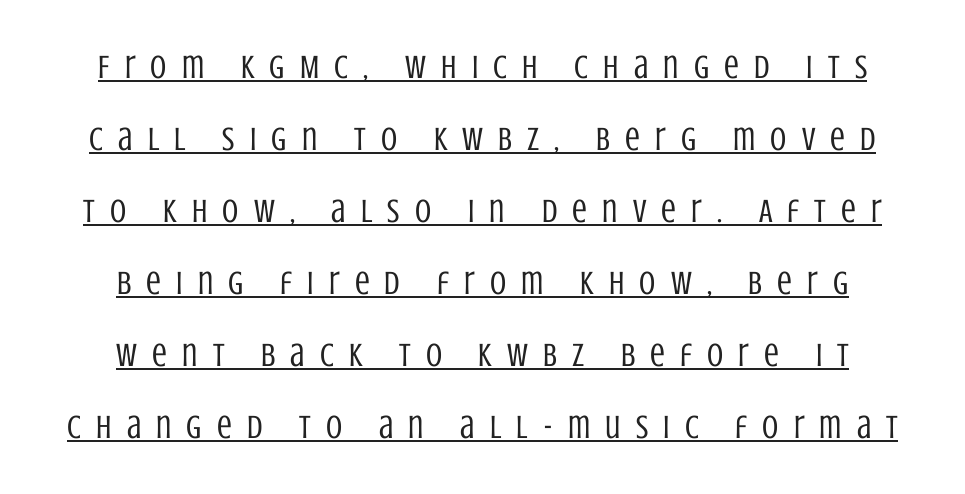
{"serif": "no", "italic": "no", "bold": "no", "weight": "regular", "width": "condensed", "stroke_contrast": "low", "x_height": "large", "monospaced": "no", "underline": "yes", "align": "center", "line_spacing": "loose", "line_spacing_ratio": 2.18, "letter_spacing": "wide", "letter_spacing_em": 0.46, "glyph_px": 33}
